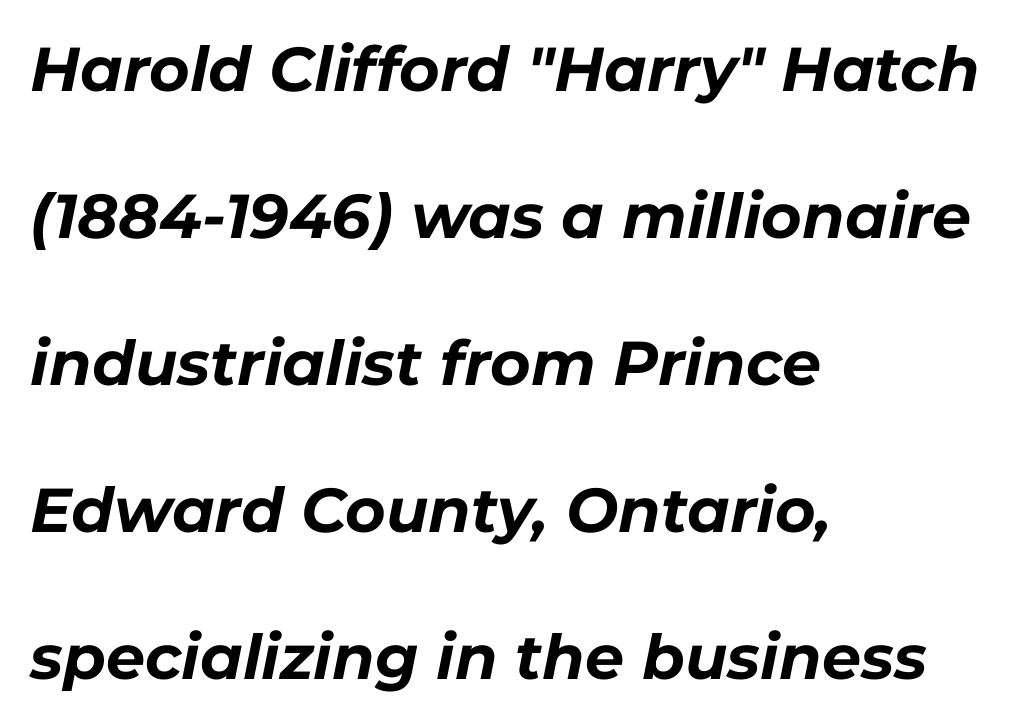
{"italic": "yes", "lean": "right", "slant_degrees": 11, "bold": "yes", "weight": "bold", "width": "normal", "stroke_contrast": "low", "x_height": "medium", "monospaced": "no", "underline": "no", "align": "left", "line_spacing": "loose", "line_spacing_ratio": 2.37, "letter_spacing": "normal", "letter_spacing_em": 0.0, "glyph_px": 62}
